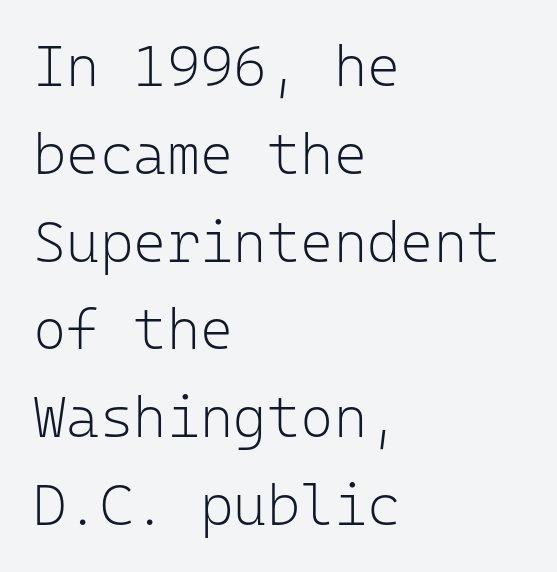
The image shows 57 px light sans-serif type, upright, monospaced; set left-aligned, normal line spacing (1.54x), normal letter spacing, not underlined; low stroke contrast and a medium x-height.
